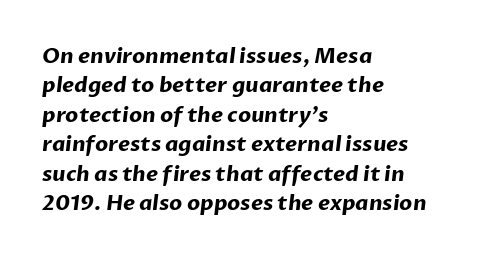
Q: Is the text bold? A: Yes.
Q: Is the text underlined? A: No.
Q: How is the paragraph aligned? A: Left-aligned.
Q: Is the spacing between letters normal or unusually wide? A: Normal.
Q: Is the spacing between lines tight, normal or loose? A: Normal.
